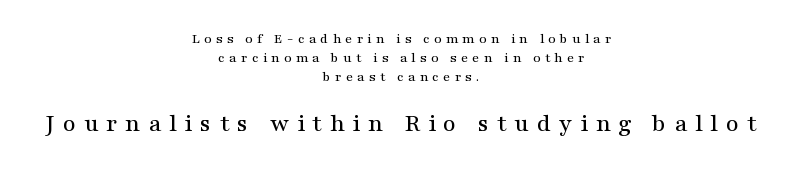
The image shows 25 px text type, upright; set centered, normal line spacing (1.37x), unusually wide letter spacing (+0.31 em), not underlined; the second (bottom) block is 1.79x larger.
